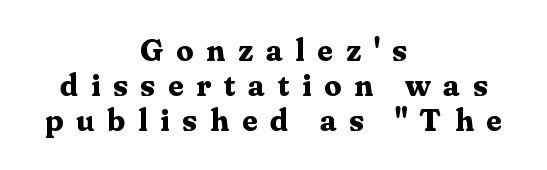
Emphasis by weight is at full strength: bold. Each letter keeps its own natural width here, so spacing adapts to shape. Does the copy run flush right? No — it is centered line by line. Style check: upright. Reading down the column, the eye jumps only a short way to each next line.
